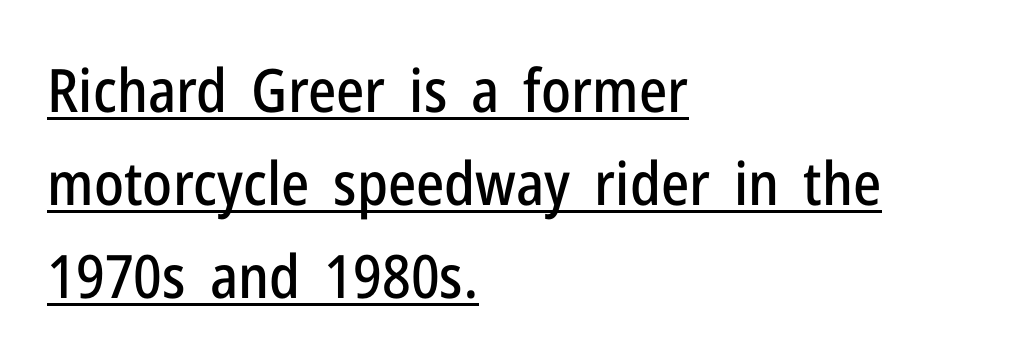
Q: Is the text italic (slanted)? A: No, it is upright.
Q: Is the typeface a serif or a sans-serif typeface? A: Sans-serif.
Q: Is the text underlined? A: Yes.
Q: How is the paragraph aligned? A: Left-aligned.
Q: Is the spacing between letters normal or unusually wide? A: Normal.
Q: Is the spacing between lines tight, normal or loose? A: Normal.
Q: Width (condensed, normal, or wide)? A: Condensed.
Q: Stroke contrast? A: Low.
Q: x-height? A: Medium.
Q: Monospaced? A: No.
